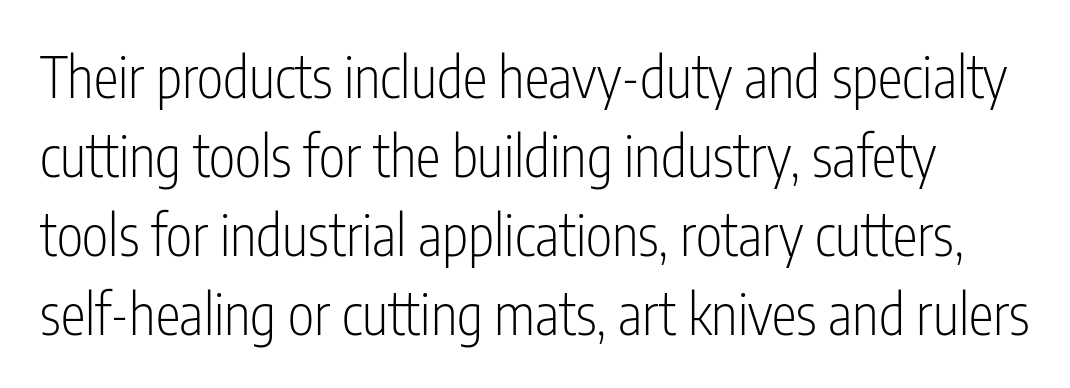
Q: Is the text bold? A: No.
Q: Is the text italic (slanted)? A: No, it is upright.
Q: Is the typeface a serif or a sans-serif typeface? A: Sans-serif.
Q: Is the text underlined? A: No.
Q: Is the spacing between letters normal or unusually wide? A: Normal.
Q: Is the spacing between lines tight, normal or loose? A: Normal.
Q: Width (condensed, normal, or wide)? A: Condensed.
Q: Stroke contrast? A: Low.
Q: x-height? A: Medium.
Q: Monospaced? A: No.
